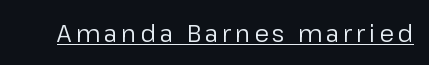
Q: Is the text bold? A: No.
Q: Is the text italic (slanted)? A: No, it is upright.
Q: Is the text underlined? A: Yes.
